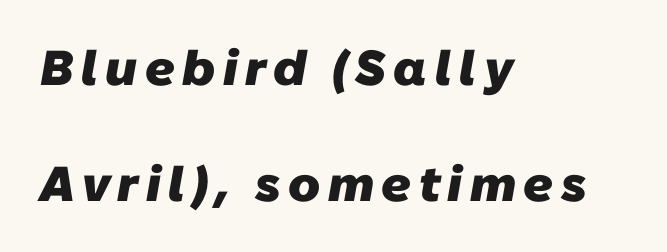
Any mark beneath the type? The region is blank. Rows of type keep a wide berth in the vertical direction. Its strokes are broad and dark, the hallmark of bold type. Note: no serifs on the glyphs.
